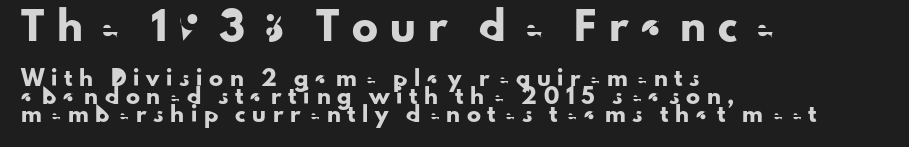
{"italic": "no", "underline": "no", "align": "left", "line_spacing": "normal", "line_spacing_ratio": 1.28, "letter_spacing": "wide", "letter_spacing_em": 0.48, "larger_block": "first", "size_ratio": 1.86, "glyph_px": 26}
